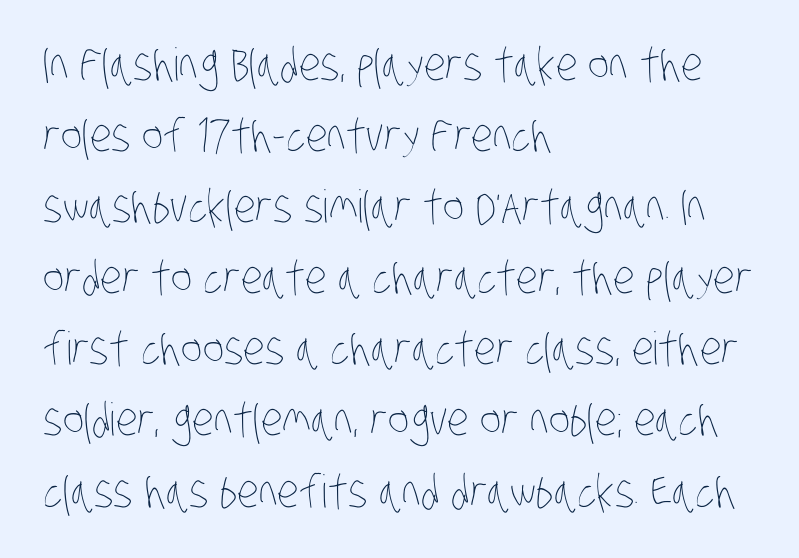
The baseline area is clear. The rendering uses natural spacing where letterforms have individual widths. Quick note: interline space is typical. This sample is left-justified, so line endings fall wherever the words run out.
